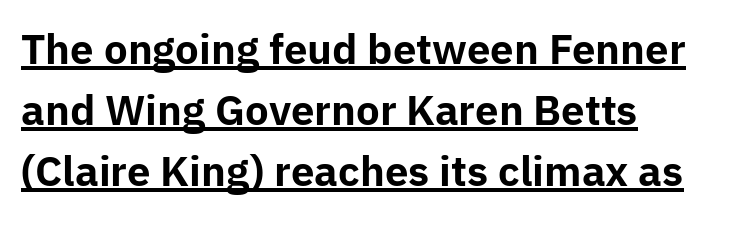
The image shows 40 px bold sans-serif type, upright; set left-aligned, normal line spacing (1.52x), normal letter spacing, underlined; low stroke contrast and a medium x-height.
